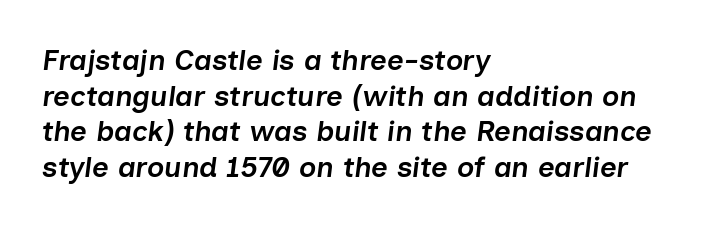
Q: Is the text bold? A: Semi-bold.
Q: Is the text italic (slanted)? A: Yes, it leans right by about 7 degrees.
Q: Is the text underlined? A: No.
Q: How is the paragraph aligned? A: Left-aligned.
Q: Is the spacing between letters normal or unusually wide? A: Normal.
Q: Width (condensed, normal, or wide)? A: Normal.
Q: Stroke contrast? A: Low.
Q: x-height? A: Medium.
Q: Monospaced? A: No.
